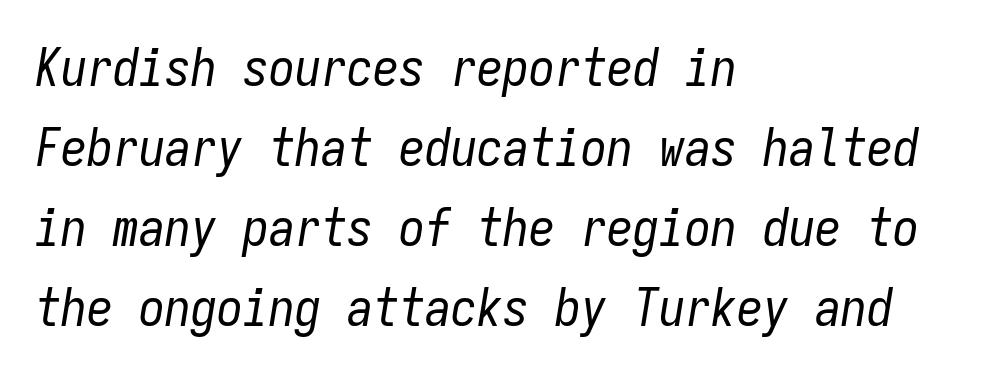
The image shows 52 px regular-weight, condensed type, italic (leaning right), monospaced; set left-aligned, normal line spacing (1.54x), normal letter spacing, not underlined; low stroke contrast and a medium x-height.
